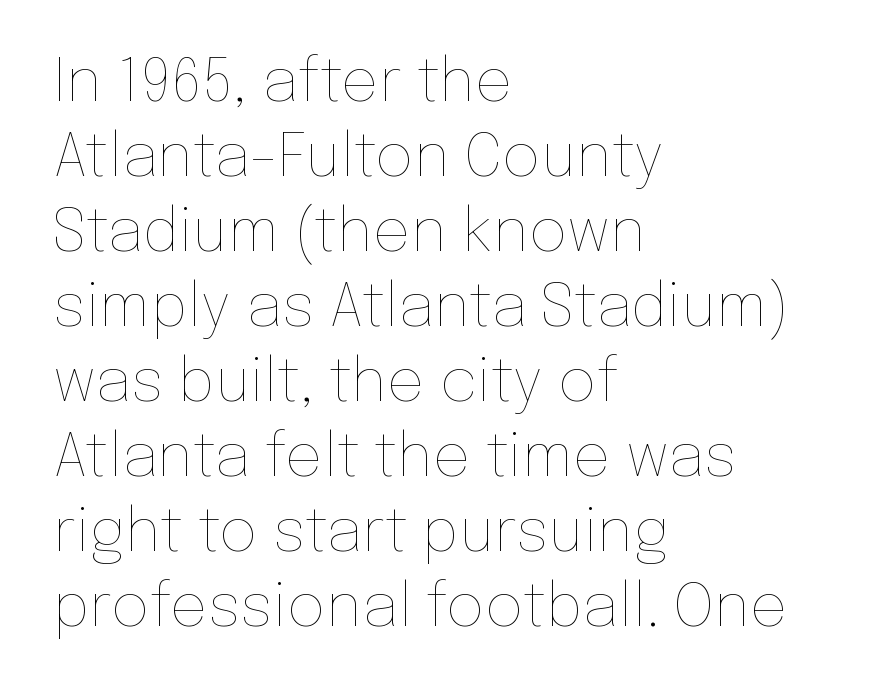
The image shows 60 px thin type, upright; set left-aligned, normal line spacing (1.25x), normal letter spacing, not underlined; low stroke contrast and a medium x-height.
